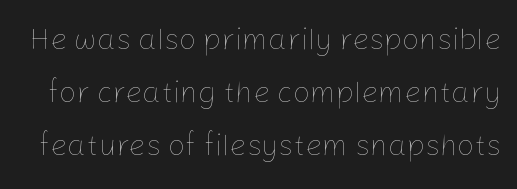
Do the letters lean? They stand straight. The passage shown has conventional tracking throughout. You could not count columns in this text — the font is proportionally spaced. A light-to-regular cut is what we see here. Underlining? Definitely not there.
